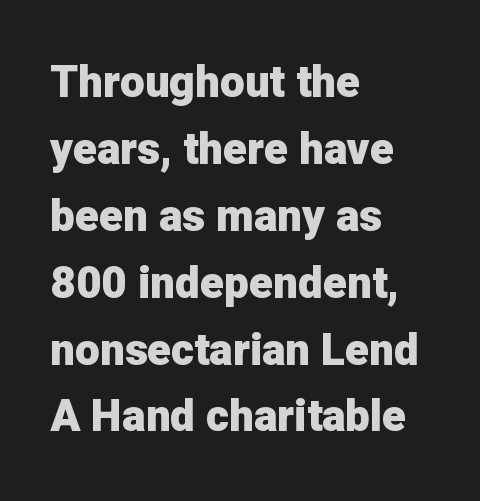
The image shows 44 px heavy sans-serif type, upright; set left-aligned, normal line spacing (1.52x), normal letter spacing, not underlined; low stroke contrast and a medium x-height.
